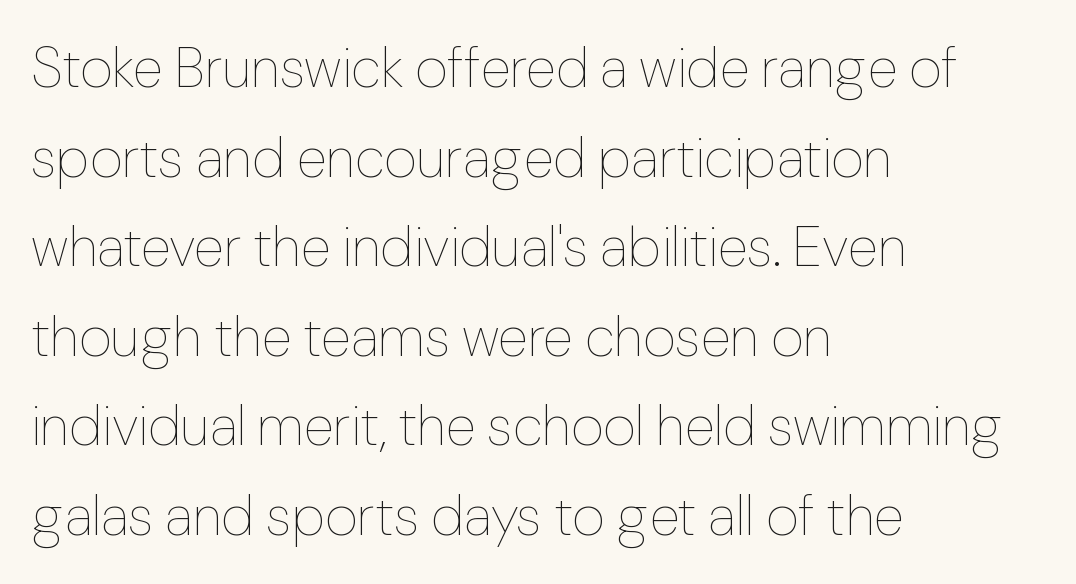
{"italic": "no", "bold": "no", "weight": "thin", "width": "normal", "stroke_contrast": "low", "x_height": "medium", "monospaced": "no", "underline": "no", "align": "left", "line_spacing": "normal", "line_spacing_ratio": 1.6, "letter_spacing": "normal", "letter_spacing_em": 0.0, "glyph_px": 56}
